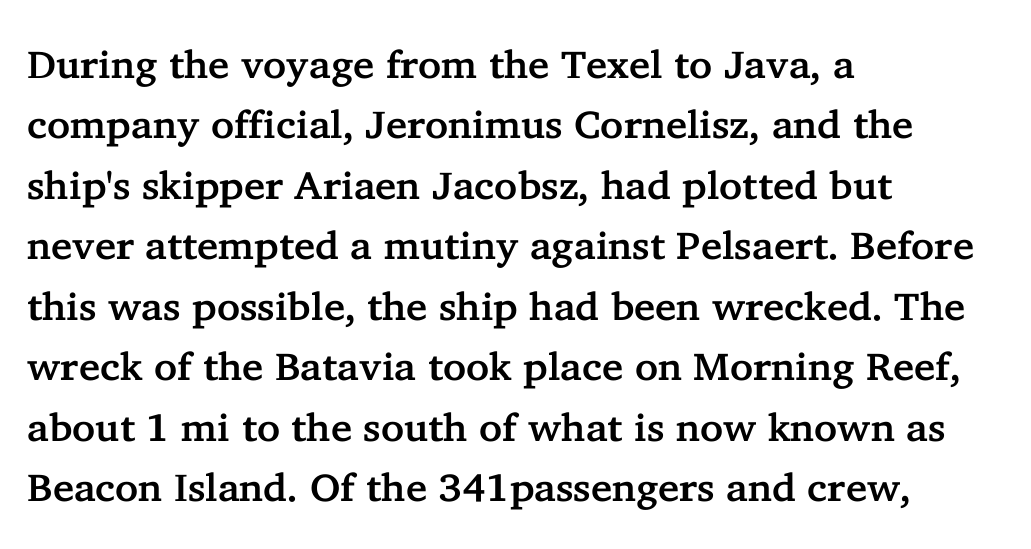
{"serif": "yes", "italic": "no", "width": "normal", "stroke_contrast": "low", "x_height": "medium", "monospaced": "no", "underline": "no", "align": "left", "line_spacing": "normal", "line_spacing_ratio": 1.55, "letter_spacing": "normal", "letter_spacing_em": 0.0, "glyph_px": 39}
